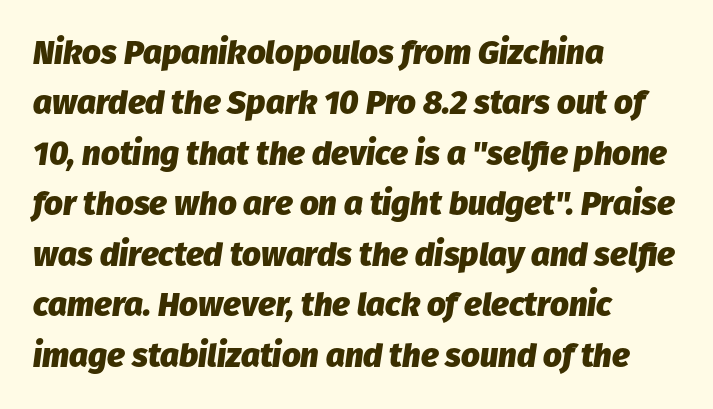
The image shows 33 px heavy type, italic (leaning right); set left-aligned, normal line spacing (1.53x), normal letter spacing, not underlined; low stroke contrast and a medium x-height.
